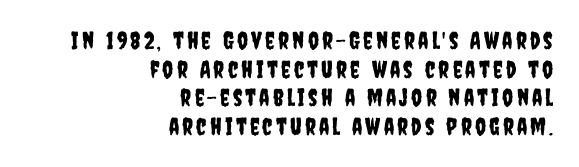
{"italic": "no", "underline": "no", "align": "right", "line_spacing_ratio": 1.19, "glyph_px": 24}
